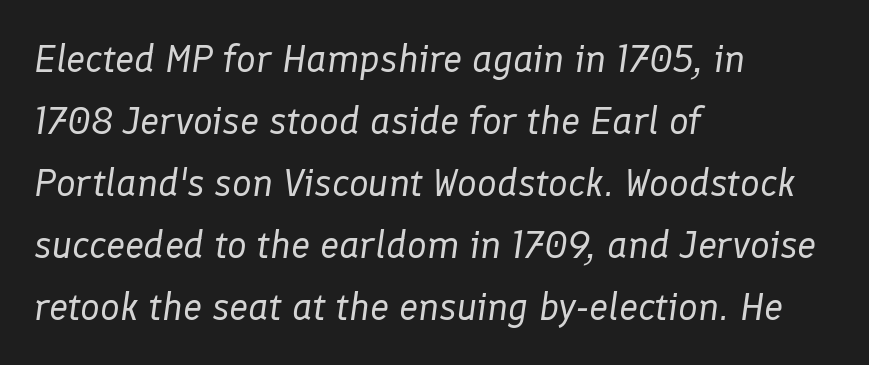
The image shows 39 px regular-weight type, italic (leaning right); set left-aligned, normal line spacing (1.59x), normal letter spacing, not underlined; low stroke contrast and a medium x-height.
